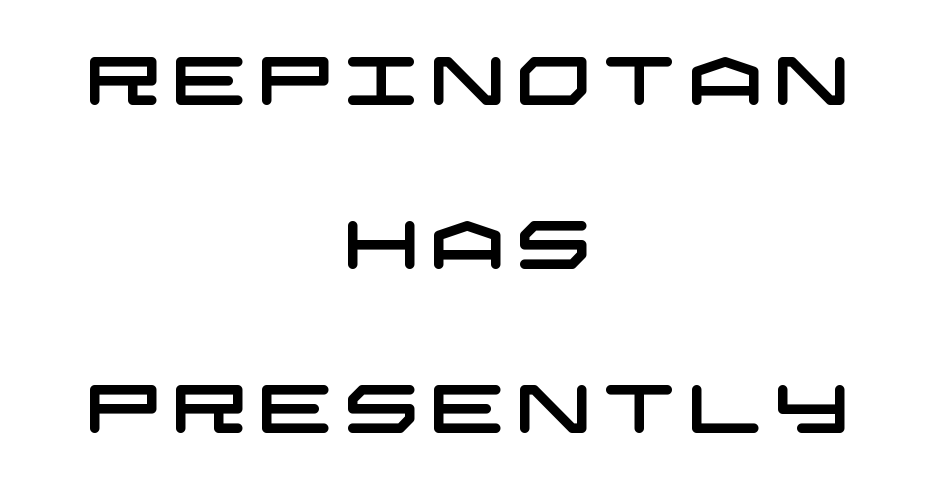
Q: Is the typeface a serif or a sans-serif typeface? A: Sans-serif.
Q: Is the text underlined? A: No.
Q: How is the paragraph aligned? A: Centered.
Q: Is the spacing between lines tight, normal or loose? A: Loose.
Q: Width (condensed, normal, or wide)? A: Wide.
Q: Stroke contrast? A: Low.
Q: x-height? A: Large.
